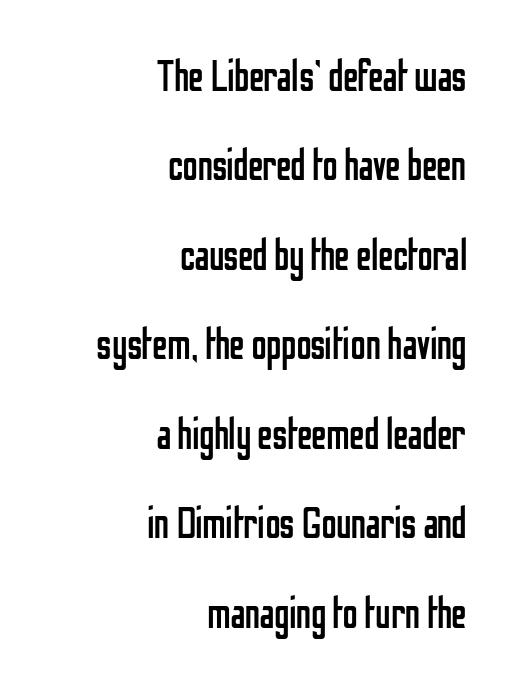
Stems here are at most as thick as an everyday book face. Caption: standard tracking, unaltered. Short and long lines alike share a common ending point at right. A typesetter would call this leading open, well beyond the default.
